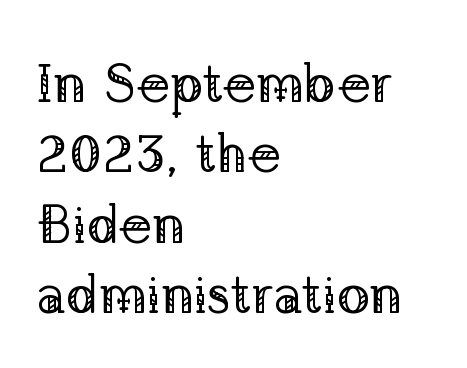
Vertically, the passage feels balanced, rows spaced as you'd expect. Has an underline been added? It has not. Look at the tracking — it's just the regular setting, nothing added. Think of a printed novel: that variable character pitch is what you see here.
